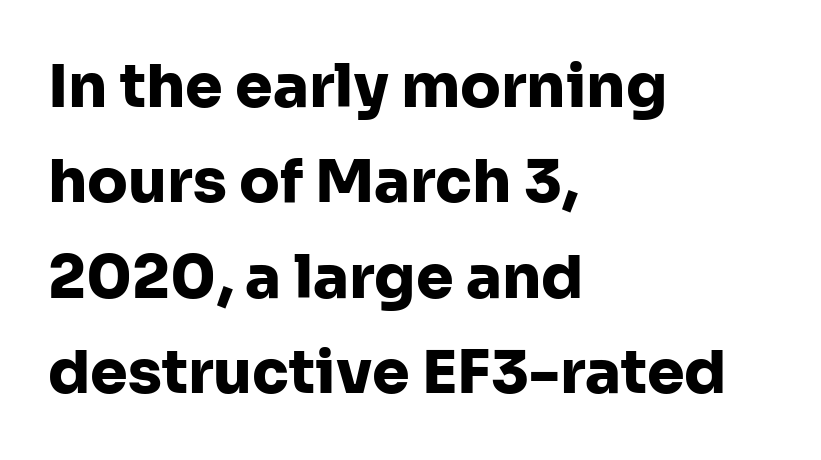
The typesetting leans heavy: a genuine bold. Every character sits straight up, as roman type does. The glyphs are unaccompanied by any horizontal stroke below them. A typesetter would call this zero additional tracking. Spacing verdict: proportional, widths tailored to each character. Notice how descenders clear the ascenders below comfortably — that's standard leading.
